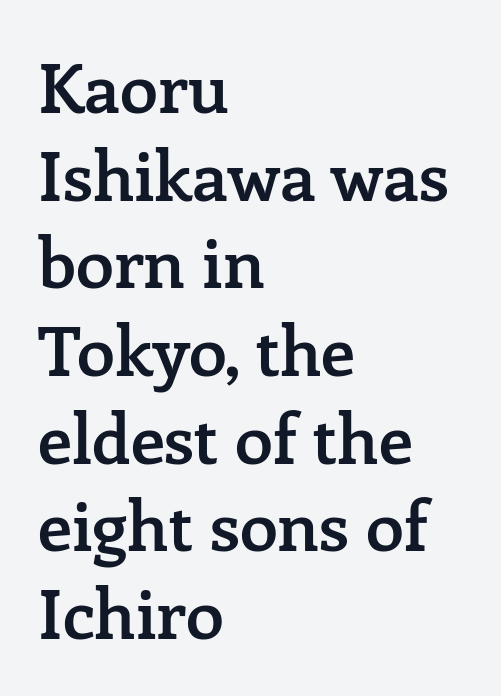
Q: Is the text bold? A: Semi-bold.
Q: Is the text italic (slanted)? A: No, it is upright.
Q: Is the typeface a serif or a sans-serif typeface? A: Serif.
Q: Is the text underlined? A: No.
Q: How is the paragraph aligned? A: Left-aligned.
Q: Is the spacing between letters normal or unusually wide? A: Normal.
Q: Is the spacing between lines tight, normal or loose? A: Normal.
Q: Width (condensed, normal, or wide)? A: Normal.
Q: Stroke contrast? A: Low.
Q: x-height? A: Medium.
Q: Monospaced? A: No.
